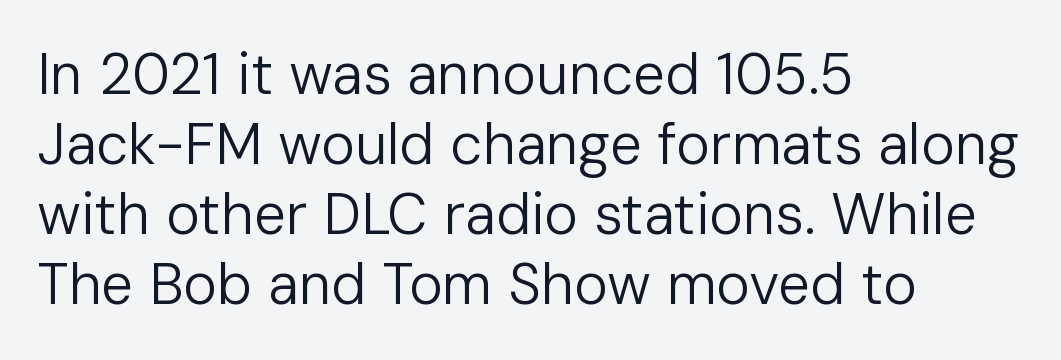
{"serif": "no", "italic": "no", "bold": "no", "weight": "regular", "width": "normal", "stroke_contrast": "low", "x_height": "medium", "monospaced": "no", "underline": "no", "align": "left", "line_spacing_ratio": 1.23, "letter_spacing": "normal", "letter_spacing_em": 0.0, "glyph_px": 57}
